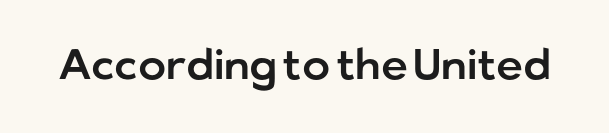
Q: Is the text italic (slanted)? A: No, it is upright.
Q: Is the typeface a serif or a sans-serif typeface? A: Sans-serif.
Q: Is the text underlined? A: No.
Q: Is the spacing between letters normal or unusually wide? A: Normal.
Q: Width (condensed, normal, or wide)? A: Normal.
Q: Stroke contrast? A: Low.
Q: x-height? A: Medium.
Q: Monospaced? A: No.
